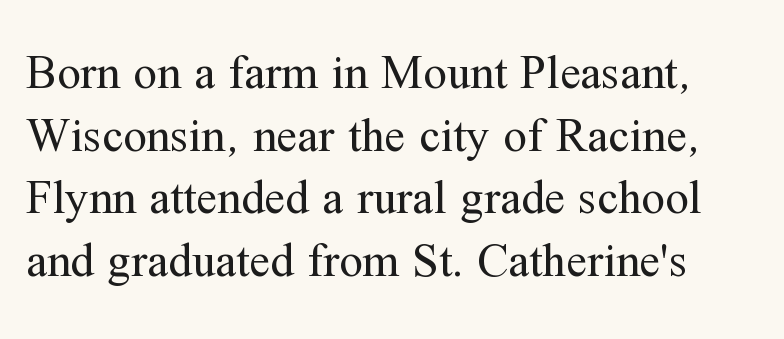
Check where the strokes stop: tiny serifs finish them off. A light-to-regular cut is what we see here. The rows are spaced the way most documents space them. These lines are rendered in a variable-pitch font. In terms of posture, this sample is upright.
